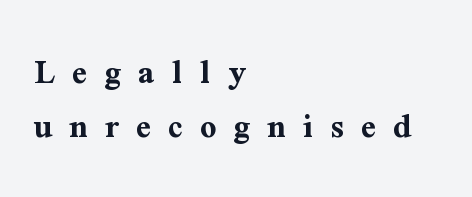
Q: Is the text bold? A: Yes.
Q: Is the text italic (slanted)? A: No, it is upright.
Q: Is the typeface a serif or a sans-serif typeface? A: Serif.
Q: Is the text underlined? A: No.
Q: How is the paragraph aligned? A: Left-aligned.
Q: Is the spacing between letters normal or unusually wide? A: Unusually wide.
Q: Is the spacing between lines tight, normal or loose? A: Normal.
Q: Width (condensed, normal, or wide)? A: Normal.
Q: Stroke contrast? A: Medium.
Q: x-height? A: Medium.
Q: Monospaced? A: No.
